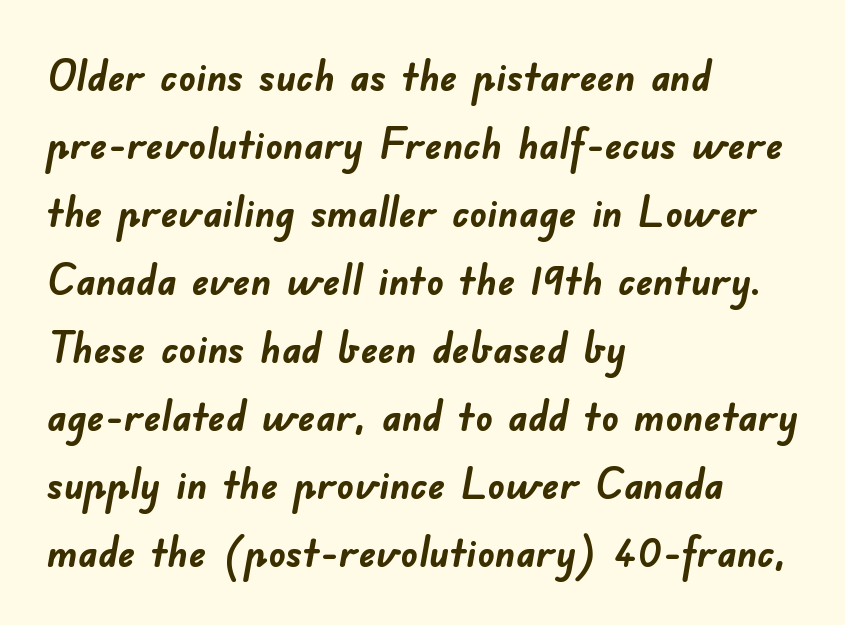
Q: Is the text bold? A: Yes.
Q: Is the typeface a serif or a sans-serif typeface? A: Sans-serif.
Q: Is the text underlined? A: No.
Q: How is the paragraph aligned? A: Left-aligned.
Q: Is the spacing between letters normal or unusually wide? A: Normal.
Q: Is the spacing between lines tight, normal or loose? A: Normal.
Q: Width (condensed, normal, or wide)? A: Normal.
Q: Stroke contrast? A: Low.
Q: x-height? A: Small.
Q: Monospaced? A: No.
